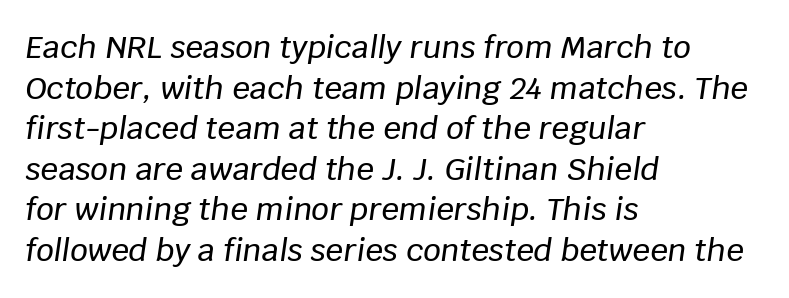
{"italic": "yes", "lean": "right", "slant_degrees": 8, "width": "normal", "stroke_contrast": "low", "x_height": "large", "monospaced": "no", "underline": "no", "align": "left", "line_spacing": "normal", "line_spacing_ratio": 1.31, "letter_spacing": "normal", "letter_spacing_em": 0.0, "glyph_px": 31}
